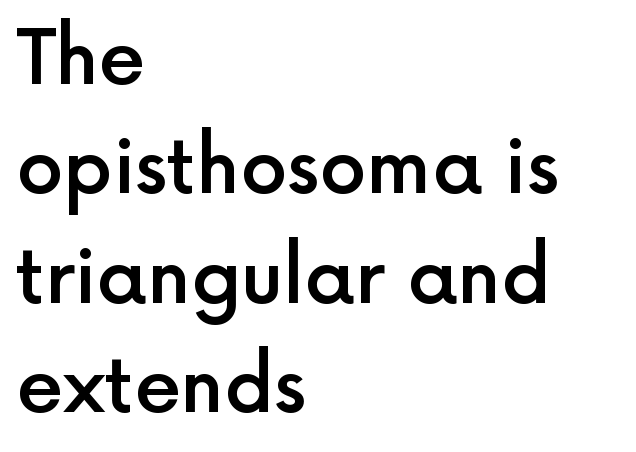
It's the straight-up-and-down kind of type. Compared with a centered layout, this one pins lines to the left instead. Descenders are the only things crossing below the line. Is this a sans? Yes — the strokes have no serifs. No extra tracking has been applied to these lines.
